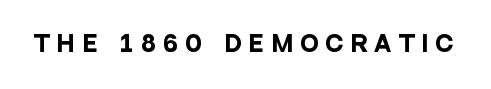
The string is rendered with underlining switched off. The face used here is rendered with a markedly widened letterfit. Summary of weight: heavy, a full bold. A typesetter would mark this as roman, not italic.
